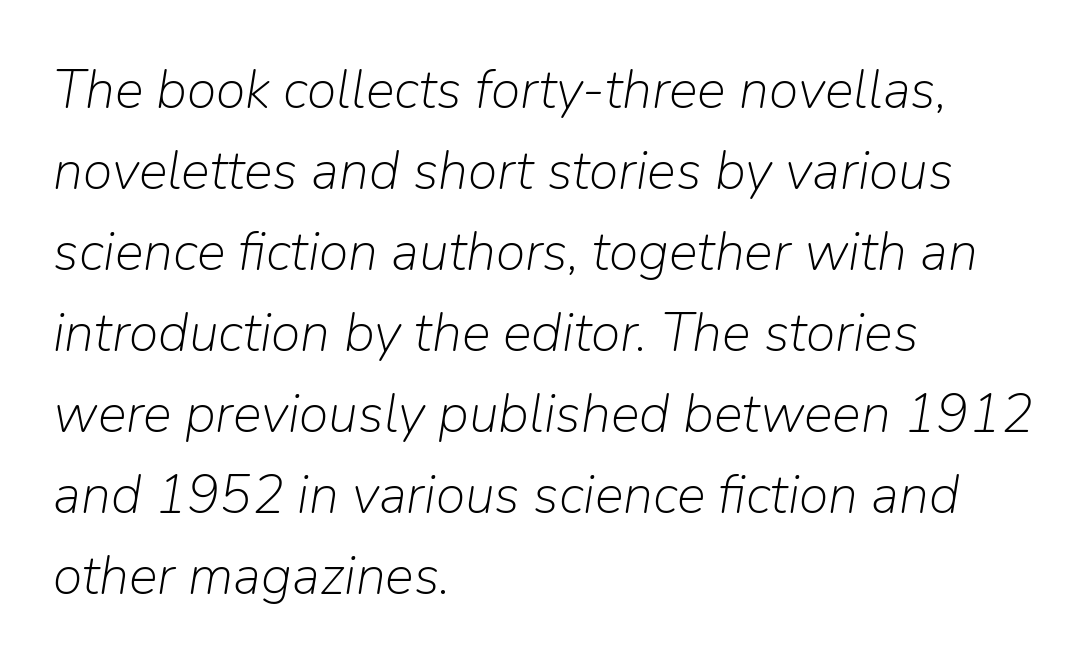
Q: Is the text bold? A: No.
Q: Is the text italic (slanted)? A: Yes, it leans right by about 9 degrees.
Q: Is the text underlined? A: No.
Q: How is the paragraph aligned? A: Left-aligned.
Q: Is the spacing between letters normal or unusually wide? A: Normal.
Q: Is the spacing between lines tight, normal or loose? A: Normal.
Q: Width (condensed, normal, or wide)? A: Normal.
Q: Stroke contrast? A: Low.
Q: x-height? A: Medium.
Q: Monospaced? A: No.
